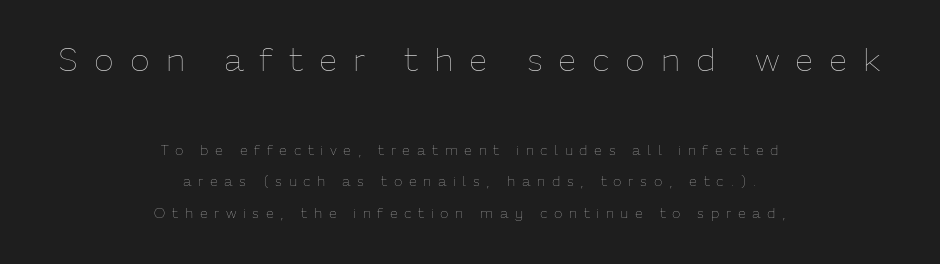
Only glyphs here, with clear space below each row. Designer's note — italics off, roman on. Compared with a flush-left layout, this one balances lines on the center instead. Tracking here is generous; glyphs stand well apart from one another. Vertically, the passage feels expansive, rows floating well apart. Stems and bowls with no extra thickness — not bold.
